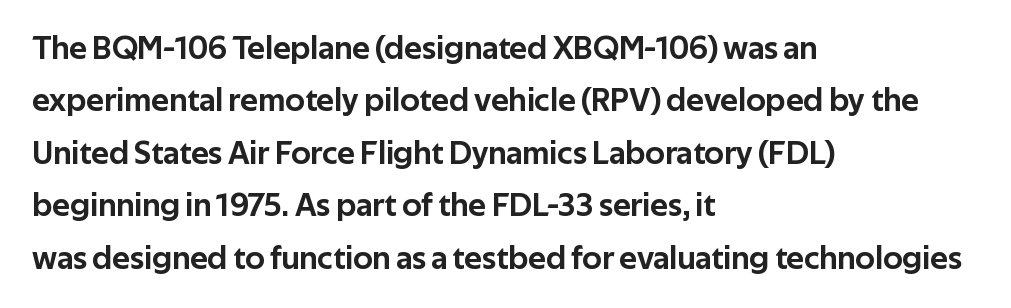
The image shows 33 px sans-serif type, upright; set left-aligned, normal line spacing (1.59x), normal letter spacing, not underlined; low stroke contrast and a medium x-height.
